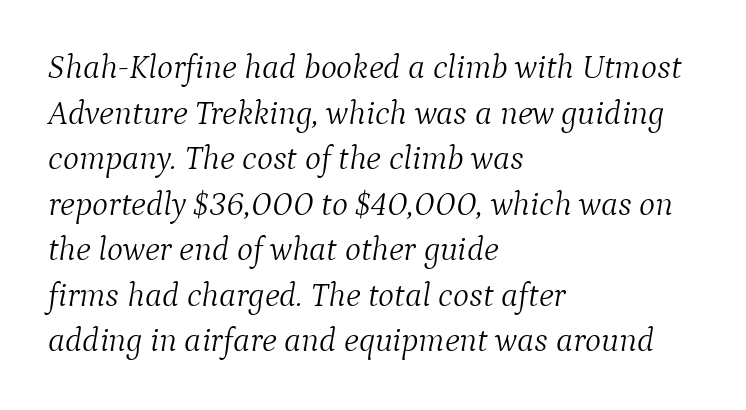
Q: Is the text bold? A: No.
Q: Is the text italic (slanted)? A: Yes, it leans right by about 9 degrees.
Q: Is the typeface a serif or a sans-serif typeface? A: Serif.
Q: Is the text underlined? A: No.
Q: How is the paragraph aligned? A: Left-aligned.
Q: Is the spacing between letters normal or unusually wide? A: Normal.
Q: Is the spacing between lines tight, normal or loose? A: Normal.
Q: Width (condensed, normal, or wide)? A: Normal.
Q: Stroke contrast? A: Medium.
Q: x-height? A: Medium.
Q: Monospaced? A: No.
